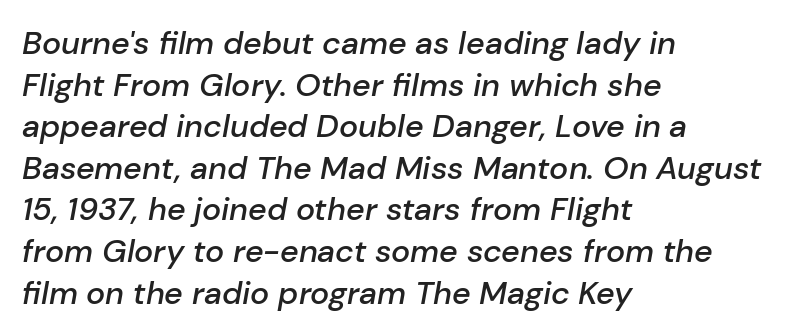
{"italic": "yes", "lean": "right", "slant_degrees": 10, "bold": "semi", "weight": "semibold", "width": "normal", "stroke_contrast": "low", "x_height": "medium", "monospaced": "no", "underline": "no", "align": "left", "line_spacing": "normal", "line_spacing_ratio": 1.3, "letter_spacing": "normal", "letter_spacing_em": 0.0, "glyph_px": 32}
